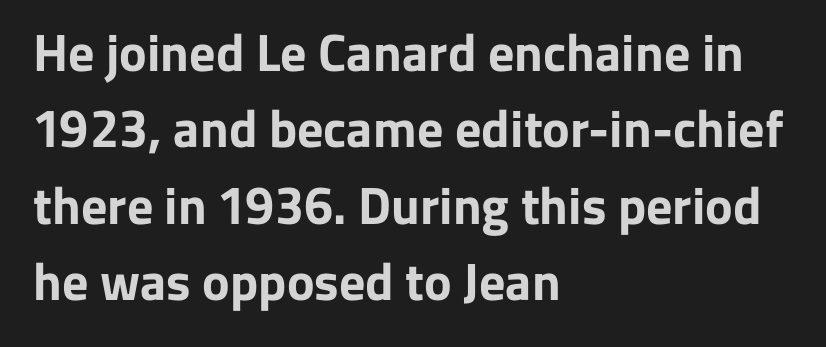
The image shows 52 px bold sans-serif type, upright; set left-aligned, normal line spacing (1.47x), normal letter spacing, not underlined; low stroke contrast and a medium x-height.
